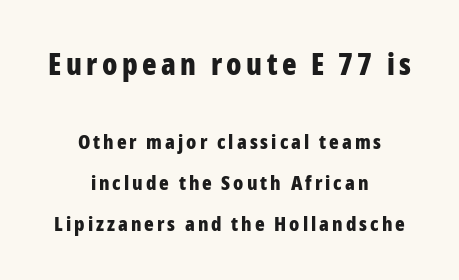
{"serif": "no", "italic": "no", "bold": "yes", "weight": "bold", "width": "condensed", "stroke_contrast": "low", "x_height": "medium", "monospaced": "no", "underline": "no", "align": "center", "line_spacing": "loose", "line_spacing_ratio": 2.05, "larger_block": "first", "size_ratio": 1.5, "glyph_px": 30}
